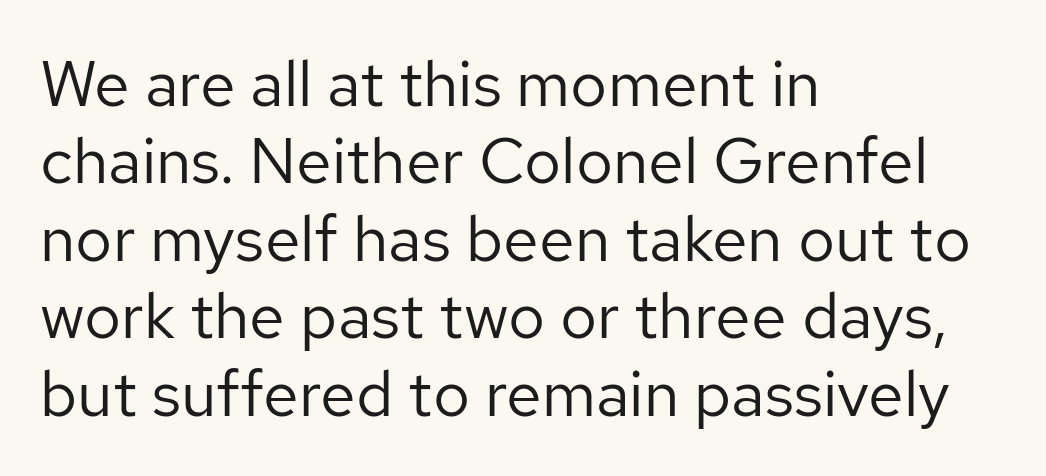
The image shows 64 px regular-weight sans-serif type, upright; set left-aligned, line spacing 1.21x, normal letter spacing, not underlined; low stroke contrast and a medium x-height.
